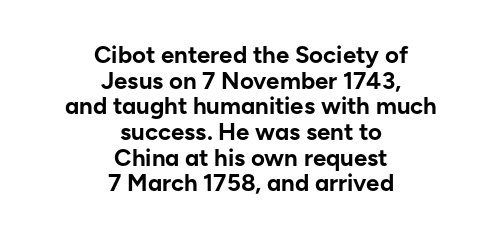
{"italic": "no", "bold": "yes", "underline": "no", "align": "center", "line_spacing": "tight", "line_spacing_ratio": 1.07, "letter_spacing": "normal", "letter_spacing_em": 0.0, "glyph_px": 24}
